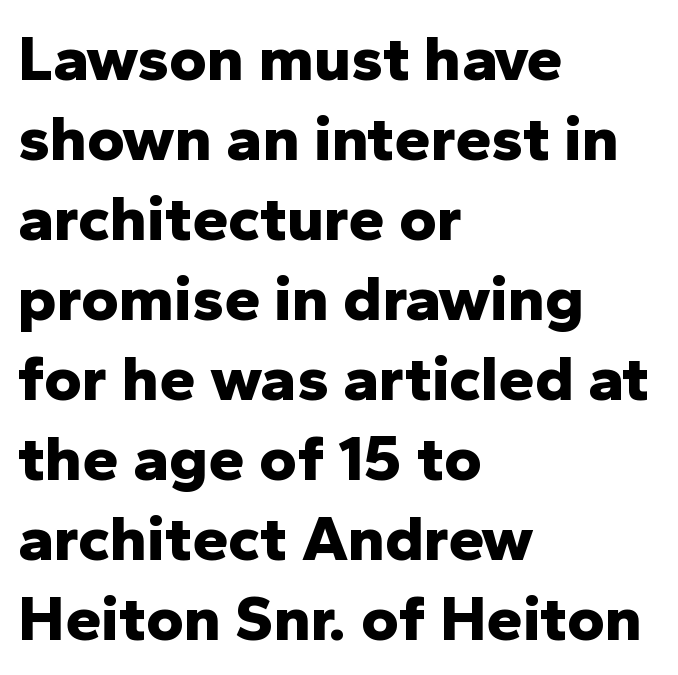
Q: Is the text bold? A: Yes.
Q: Is the text italic (slanted)? A: No, it is upright.
Q: Is the typeface a serif or a sans-serif typeface? A: Sans-serif.
Q: Is the text underlined? A: No.
Q: How is the paragraph aligned? A: Left-aligned.
Q: Is the spacing between letters normal or unusually wide? A: Normal.
Q: Width (condensed, normal, or wide)? A: Normal.
Q: Stroke contrast? A: Low.
Q: x-height? A: Medium.
Q: Monospaced? A: No.
